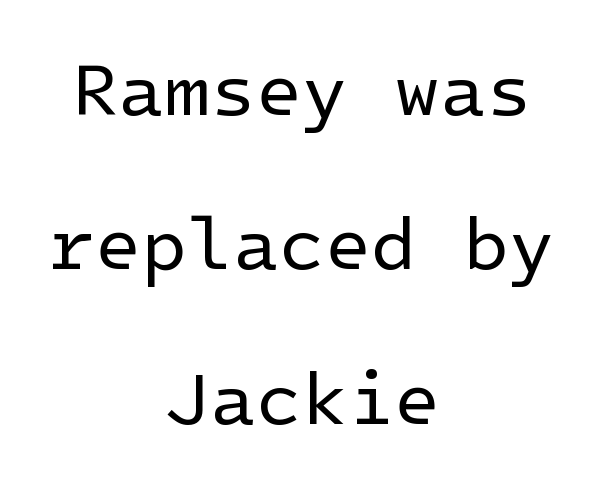
{"serif": "no", "italic": "no", "bold": "no", "weight": "regular", "width": "normal", "stroke_contrast": "low", "x_height": "medium", "underline": "no", "align": "center", "line_spacing": "loose", "line_spacing_ratio": 2.06, "letter_spacing": "normal", "letter_spacing_em": 0.0, "glyph_px": 75}
